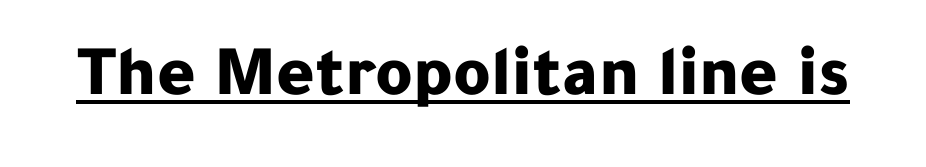
Chunky letters — that's bold for sure. Note the varied advance widths — an 'i' is clearly narrower than an 'm'. Like a heading marked for emphasis, these lines bear an underscore. A sans-serif font was chosen for this passage. Is there any slant? The stems are plumb.
